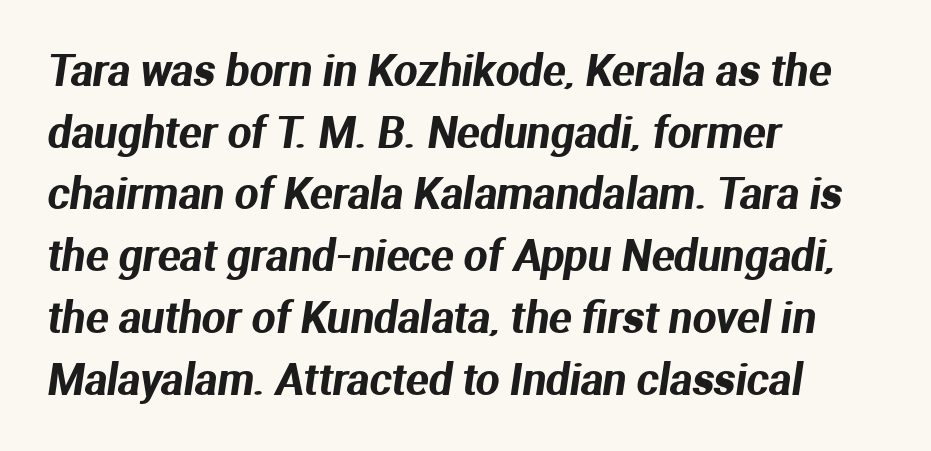
Nobody drew a line under any word here. Unlike a traditional serif, this face leaves its strokes unadorned. Where is the straight margin? On the left. The line-height multiplier appears to be the usual default. You could not count columns in this text — the font is proportionally spaced. Is the letter spacing exaggerated? No — it looks like the ordinary default.
